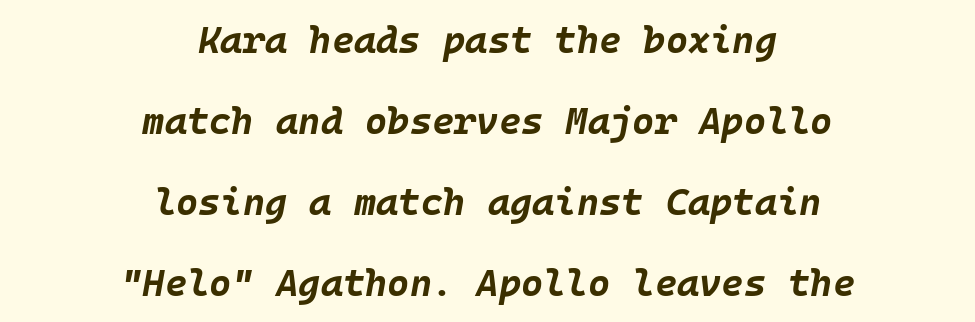
The image shows 38 px bold type, italic (leaning right); set centered, loose line spacing (2.13x), normal letter spacing, not underlined; low stroke contrast and a large x-height.
